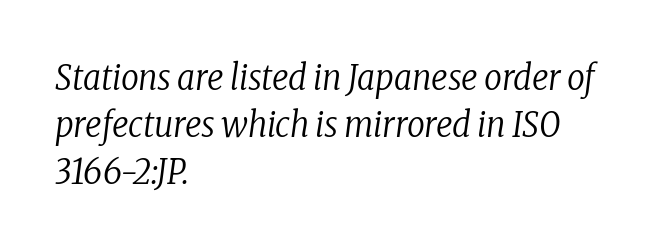
Q: Is the text bold? A: No.
Q: Is the text italic (slanted)? A: Yes, it leans right by about 8 degrees.
Q: Is the typeface a serif or a sans-serif typeface? A: Serif.
Q: Is the text underlined? A: No.
Q: How is the paragraph aligned? A: Left-aligned.
Q: Is the spacing between letters normal or unusually wide? A: Normal.
Q: Is the spacing between lines tight, normal or loose? A: Normal.
Q: Width (condensed, normal, or wide)? A: Condensed.
Q: Stroke contrast? A: Low.
Q: x-height? A: Medium.
Q: Monospaced? A: No.
